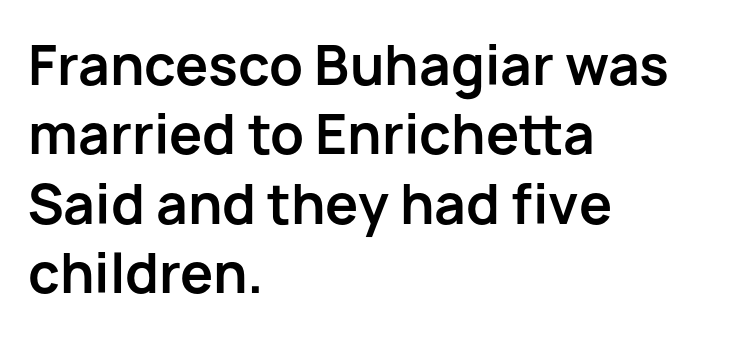
{"serif": "no", "italic": "no", "bold": "yes", "weight": "bold", "width": "normal", "stroke_contrast": "low", "x_height": "medium", "monospaced": "no", "underline": "no", "align": "left", "line_spacing": "normal", "line_spacing_ratio": 1.31, "letter_spacing": "normal", "letter_spacing_em": 0.0, "glyph_px": 53}
